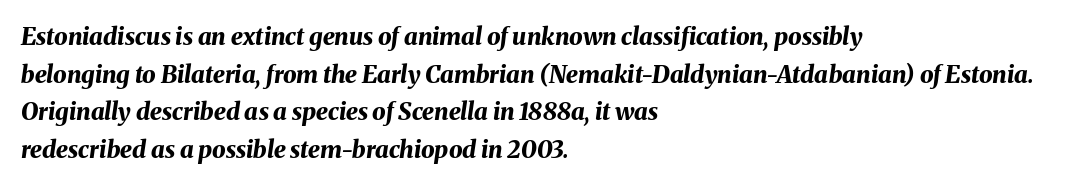
{"italic": "yes", "lean": "right", "slant_degrees": 8, "bold": "yes", "underline": "no", "align": "left", "line_spacing": "normal", "line_spacing_ratio": 1.57, "letter_spacing": "normal", "letter_spacing_em": 0.0, "glyph_px": 24}
